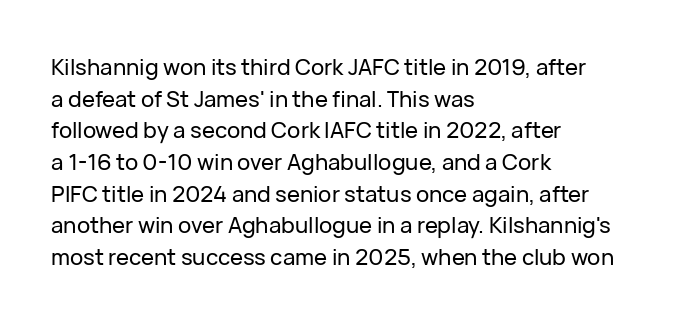
Q: Is the text italic (slanted)? A: No, it is upright.
Q: Is the text underlined? A: No.
Q: How is the paragraph aligned? A: Left-aligned.
Q: Is the spacing between letters normal or unusually wide? A: Normal.
Q: Is the spacing between lines tight, normal or loose? A: Normal.
